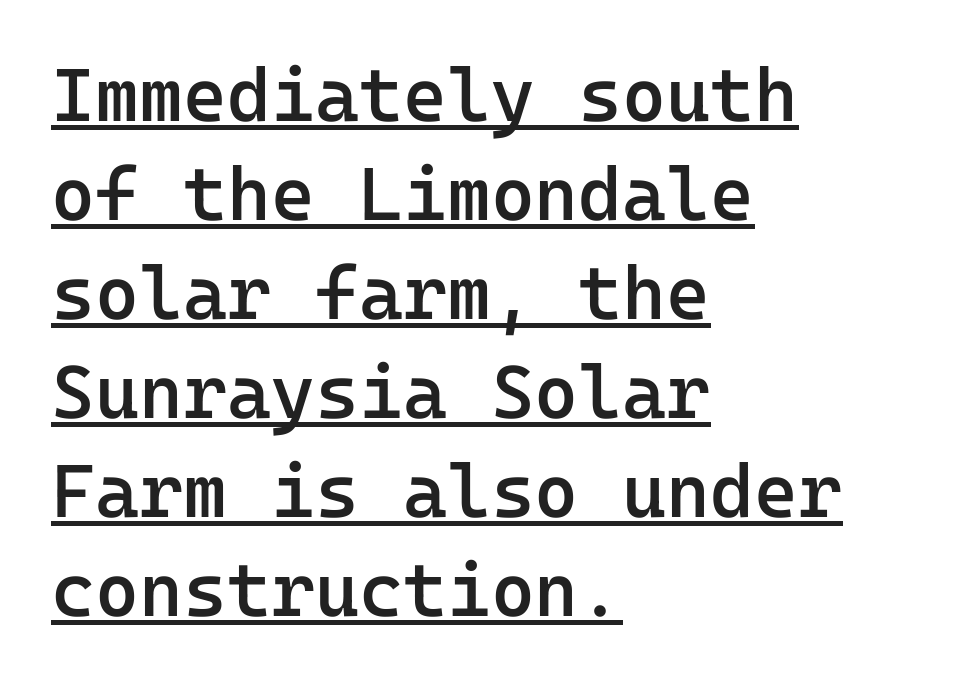
Q: Is the text bold? A: Semi-bold.
Q: Is the text italic (slanted)? A: No, it is upright.
Q: Is the typeface a serif or a sans-serif typeface? A: Sans-serif.
Q: Is the text underlined? A: Yes.
Q: How is the paragraph aligned? A: Left-aligned.
Q: Is the spacing between letters normal or unusually wide? A: Normal.
Q: Is the spacing between lines tight, normal or loose? A: Normal.
Q: Width (condensed, normal, or wide)? A: Normal.
Q: Stroke contrast? A: Low.
Q: x-height? A: Medium.
Q: Monospaced? A: Yes.
